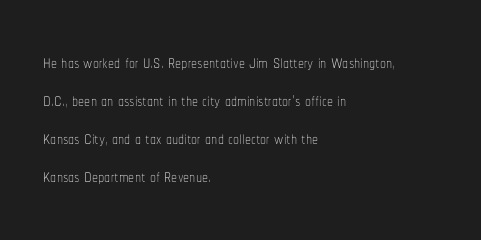
Q: Is the text bold? A: No.
Q: Is the text italic (slanted)? A: No, it is upright.
Q: Is the text underlined? A: No.
Q: How is the paragraph aligned? A: Left-aligned.
Q: Is the spacing between letters normal or unusually wide? A: Normal.
Q: Is the spacing between lines tight, normal or loose? A: Normal.
